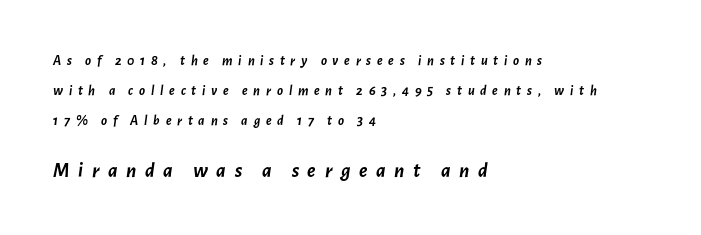
{"italic": "yes", "lean": "right", "slant_degrees": 7, "bold": "yes", "underline": "no", "align": "left", "line_spacing": "loose", "line_spacing_ratio": 2.14, "letter_spacing": "wide", "letter_spacing_em": 0.41, "larger_block": "second", "size_ratio": 1.5, "glyph_px": 21}
